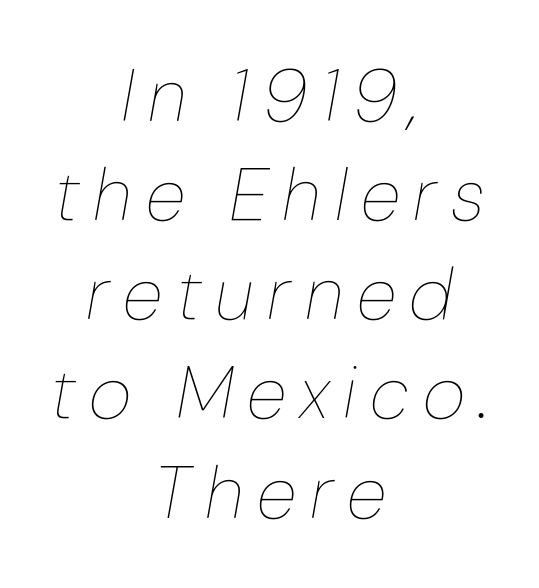
The image shows 74 px thin type, italic (leaning right); set centered, normal line spacing (1.34x), not underlined; low stroke contrast and a medium x-height.
